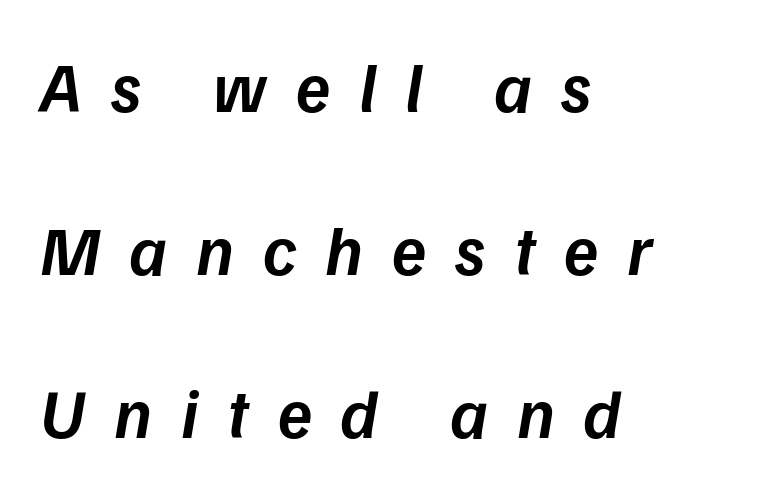
The sample has been set in demibold, a notch under bold. Is the block centered? No — it sits flush against the left margin. A bare baseline throughout the passage. Honestly, the rows look like they've been pulled way apart.
